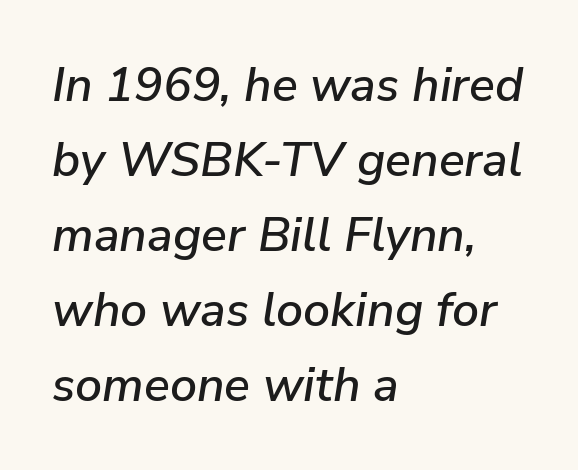
The face used here is rendered with its standard letterfit. The passage is arranged the way most books set body copy — flush left. The typography opts for an oblique posture over an upright one. In terms of leading, this rendering sits right in the middle.
